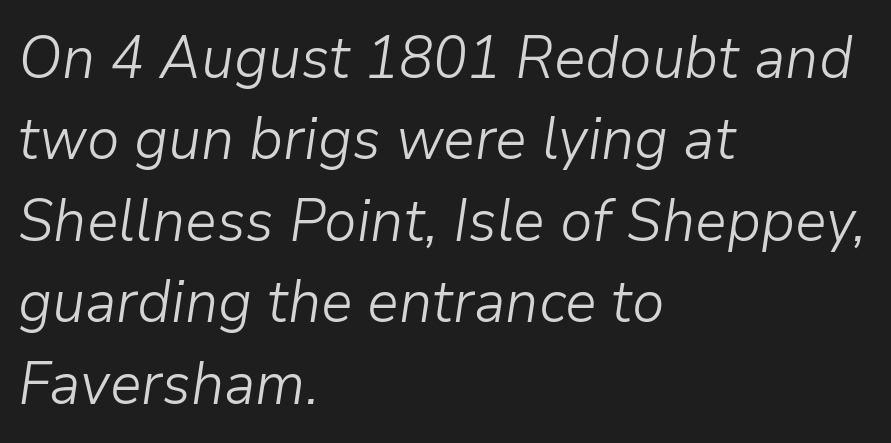
Check the space under the baseline: it is left empty. The passage shown leans; its letterforms are oblique. Each new line begins a customary step beneath the previous one. The face looks like a standard text weight, possibly lighter.
